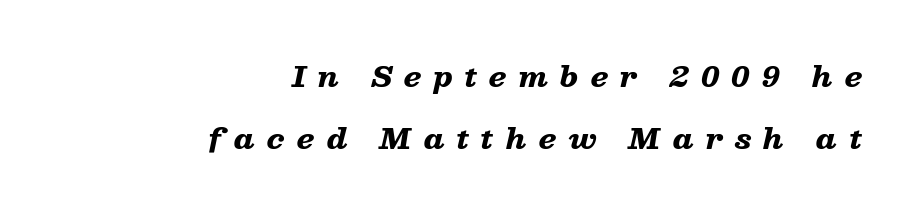
The image shows 28 px heavy, wide type, italic (leaning right); set right-aligned, loose line spacing (2.23x), unusually wide letter spacing (+0.43 em), not underlined; low stroke contrast and a medium x-height.
